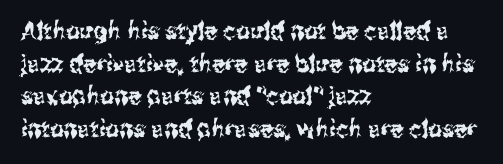
The vertical gap from one line to the next is medium. The rendering keeps characters at their native spacing. The axis of the letterforms is exactly vertical. Bare-footed words on every line. In CSS terms this would be text-align: left.
